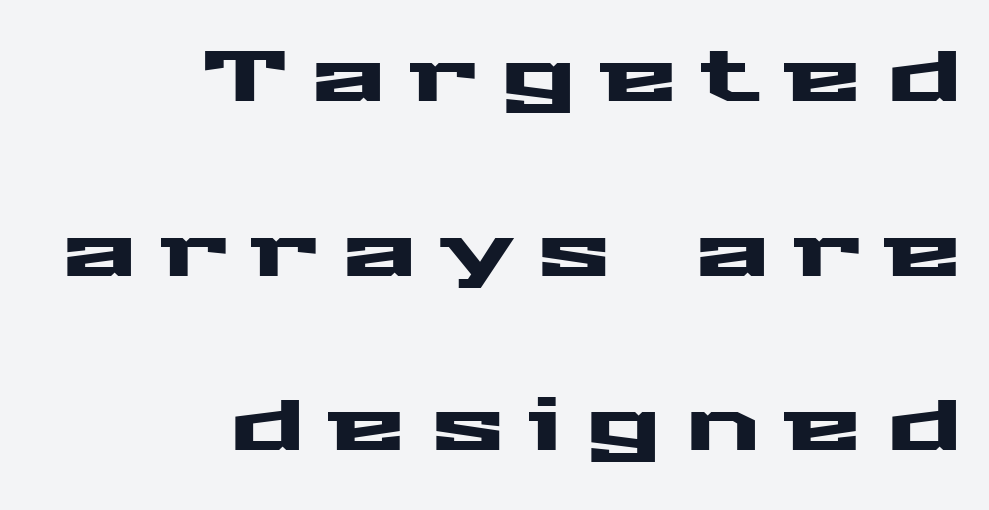
The glyphs in this specimen are sans serif. Style check: upright. The foot of each line stays bare and open. Looks like regular typesetting: each glyph gets only the width it needs. Glyph-to-glyph distance is far greater than everyday printed text. Honestly, the rows look like they've been pulled way apart.
